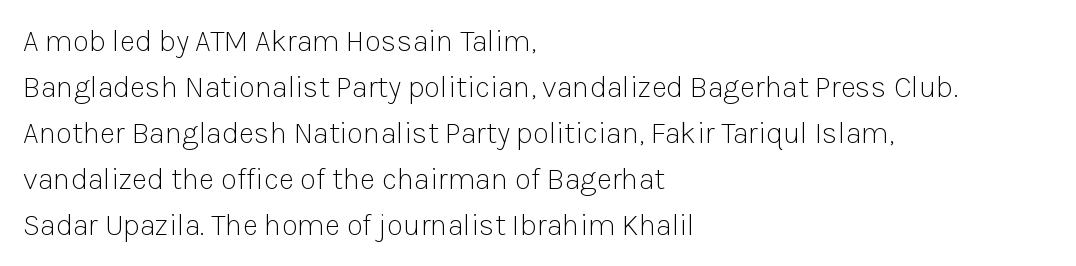
{"serif": "no", "italic": "no", "bold": "no", "weight": "light", "width": "normal", "stroke_contrast": "low", "x_height": "medium", "monospaced": "no", "underline": "no", "align": "left", "line_spacing": "normal", "line_spacing_ratio": 1.53, "letter_spacing": "normal", "letter_spacing_em": 0.0, "glyph_px": 30}
